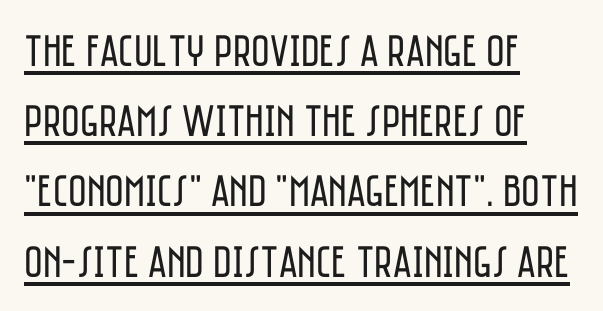
The image shows 45 px regular-weight, condensed sans-serif type, upright; set left-aligned, normal line spacing (1.56x), normal letter spacing, underlined; low stroke contrast and a large x-height.
